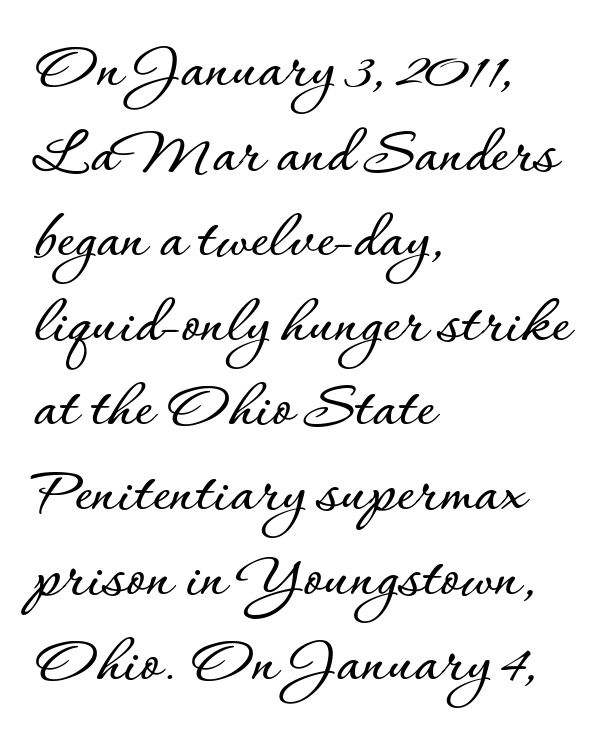
Only glyphs here, with clear space below each row. The paragraph has a hard left edge and a soft right edge. You could not count columns in this text — the font is proportionally spaced. Inter-character spacing is left at the font's built-in metrics.
